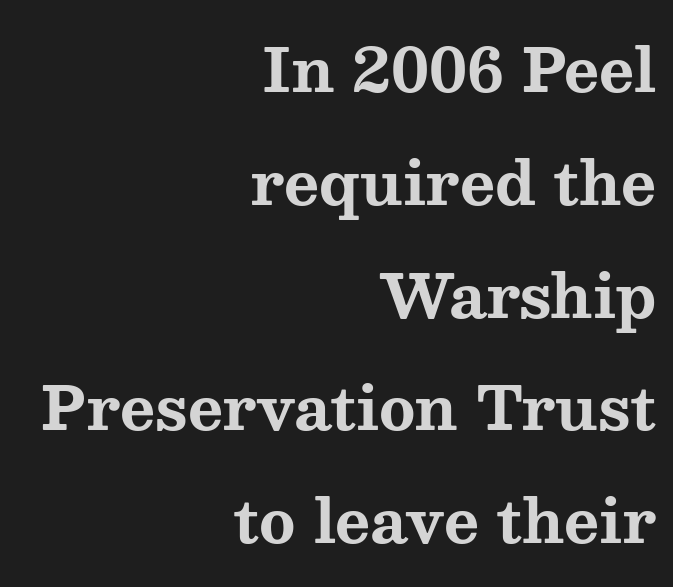
Observe the ordinary spacing: letters are neighbours, not strangers. The passage shown is not underscored anywhere. Ordinary non-slanted type is in use. The passage shown is typed in a proportional face where columns would drift. Does the weight exceed regular? Yes, all the way to bold.
